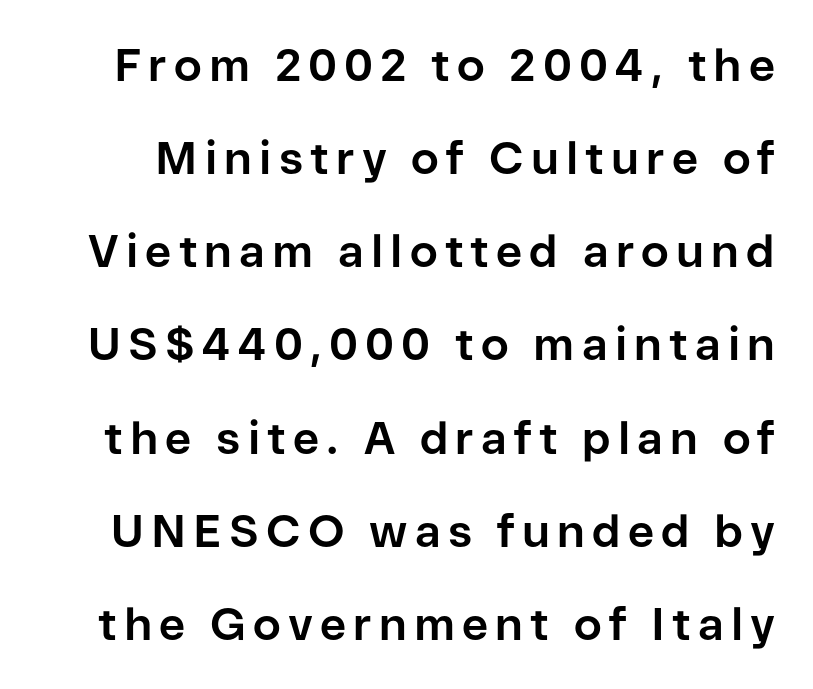
{"serif": "no", "italic": "no", "bold": "yes", "weight": "bold", "width": "normal", "stroke_contrast": "low", "x_height": "medium", "monospaced": "no", "underline": "no", "line_spacing": "loose", "line_spacing_ratio": 2.07, "glyph_px": 45}
